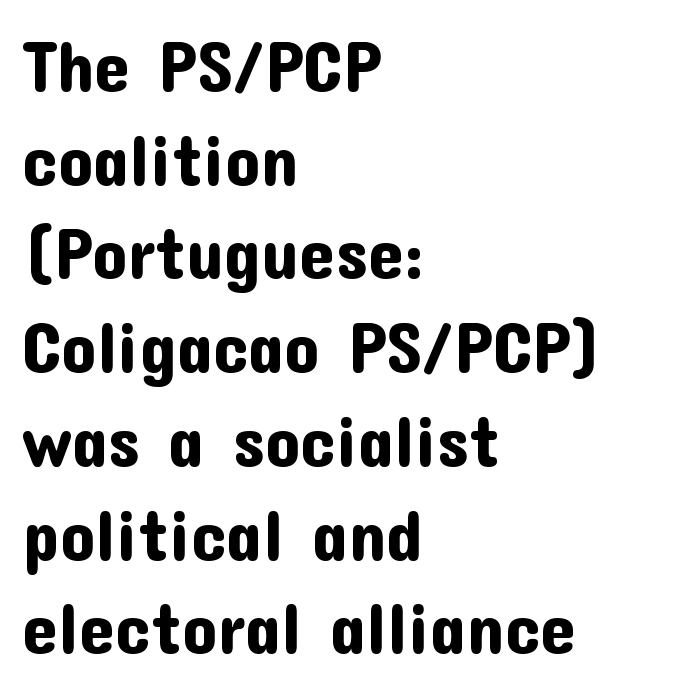
The image shows 71 px sans-serif type, upright; set left-aligned, normal line spacing (1.32x), normal letter spacing, not underlined; low stroke contrast and a medium x-height.
